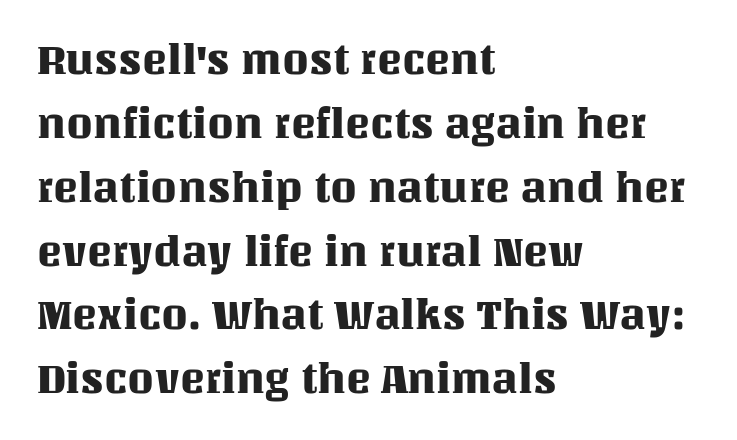
{"italic": "no", "width": "normal", "stroke_contrast": "medium", "x_height": "large", "monospaced": "no", "underline": "no", "align": "left", "line_spacing": "normal", "line_spacing_ratio": 1.52, "letter_spacing": "normal", "letter_spacing_em": 0.0, "glyph_px": 42}
